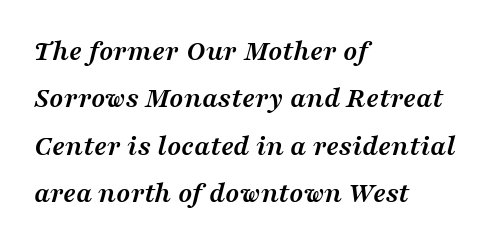
{"serif": "yes", "italic": "yes", "lean": "right", "slant_degrees": 16, "bold": "yes", "weight": "semibold", "width": "wide", "stroke_contrast": "medium", "x_height": "medium", "monospaced": "no", "underline": "no", "align": "left", "line_spacing": "normal", "line_spacing_ratio": 1.63, "letter_spacing": "normal", "letter_spacing_em": 0.0, "glyph_px": 29}
